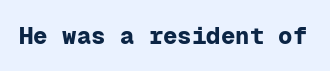
Q: Is the text bold? A: Yes.
Q: Is the text italic (slanted)? A: No, it is upright.
Q: Is the text underlined? A: No.
Q: Is the spacing between letters normal or unusually wide? A: Normal.
